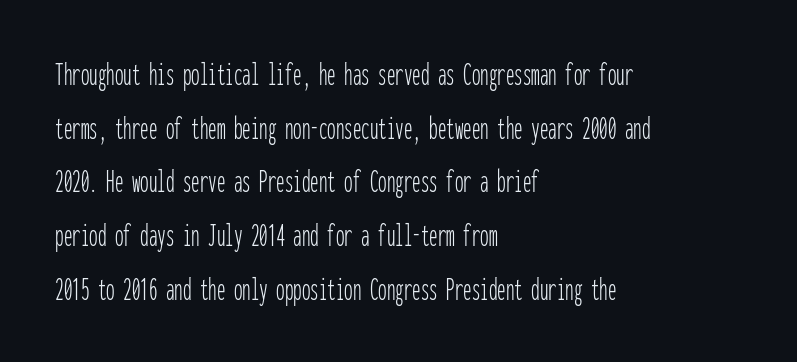
{"serif": "no", "italic": "no", "bold": "no", "weight": "thin", "width": "condensed", "stroke_contrast": "low", "x_height": "medium", "monospaced": "yes", "underline": "no", "align": "left", "line_spacing": "normal", "line_spacing_ratio": 1.58, "letter_spacing": "normal", "letter_spacing_em": 0.0, "glyph_px": 34}
